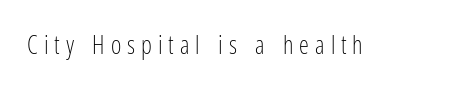
Q: Is the text bold? A: No.
Q: Is the text italic (slanted)? A: No, it is upright.
Q: Is the text underlined? A: No.
Q: Is the spacing between letters normal or unusually wide? A: Unusually wide.
